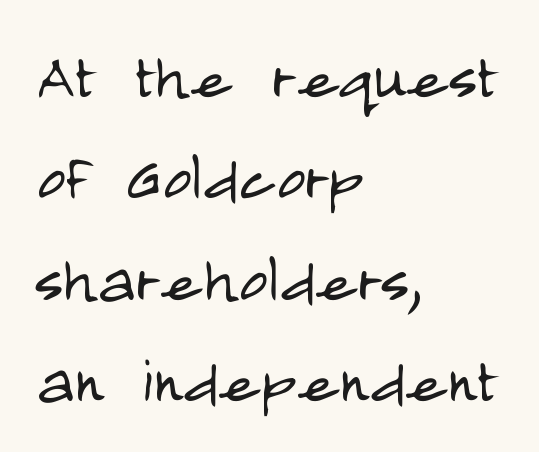
The image shows 78 px light, condensed sans-serif type, upright; set left-aligned, normal line spacing (1.3x), normal letter spacing, not underlined; low stroke contrast and a large x-height.
